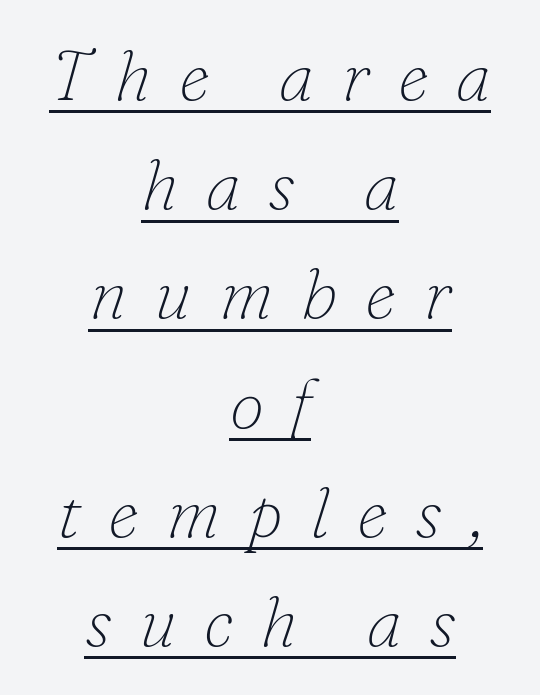
Heft: none added — not bold. Proportional: the letters do not fall into vertical columns. Vertically, the passage feels balanced, rows spaced as you'd expect. Little horizontal feet cap the strokes, marking this as serif type. The axis of the letterforms is tilted away from vertical.
